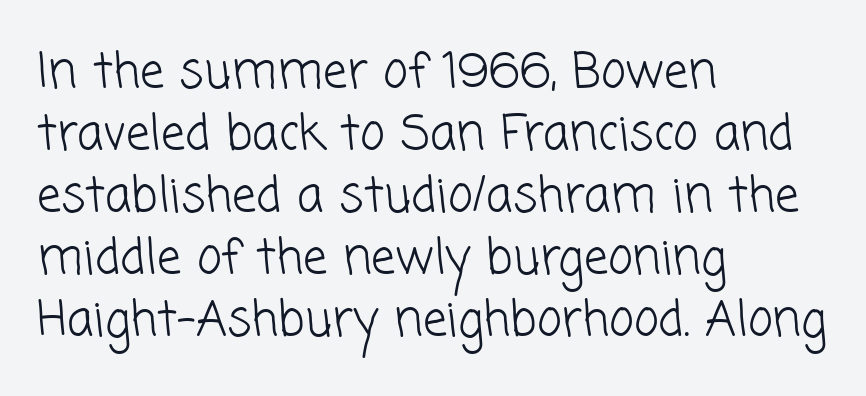
Q: Is the text bold? A: No.
Q: Is the typeface a serif or a sans-serif typeface? A: Sans-serif.
Q: Is the text underlined? A: No.
Q: How is the paragraph aligned? A: Left-aligned.
Q: Is the spacing between letters normal or unusually wide? A: Normal.
Q: Is the spacing between lines tight, normal or loose? A: Normal.
Q: Width (condensed, normal, or wide)? A: Normal.
Q: Stroke contrast? A: Low.
Q: x-height? A: Medium.
Q: Monospaced? A: No.
